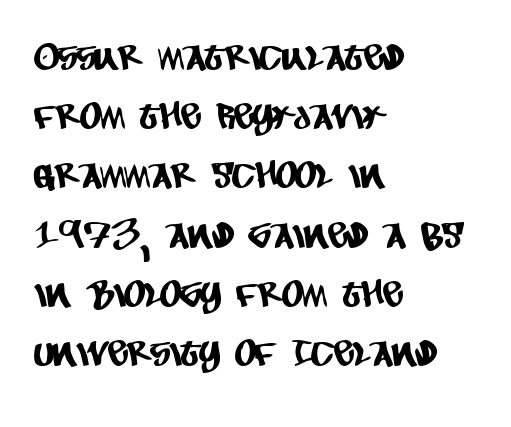
Q: Is the typeface a serif or a sans-serif typeface? A: Sans-serif.
Q: Is the text underlined? A: No.
Q: How is the paragraph aligned? A: Left-aligned.
Q: Is the spacing between letters normal or unusually wide? A: Normal.
Q: Is the spacing between lines tight, normal or loose? A: Normal.
Q: Width (condensed, normal, or wide)? A: Condensed.
Q: Stroke contrast? A: Low.
Q: x-height? A: Large.
Q: Monospaced? A: No.
